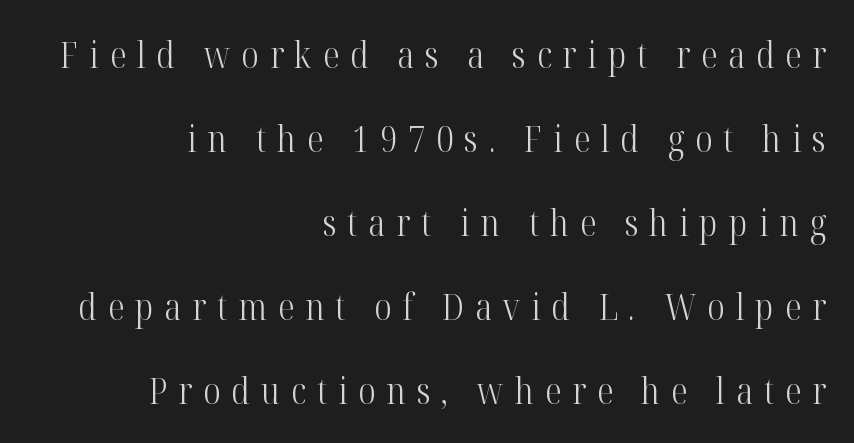
{"serif": "yes", "italic": "no", "bold": "no", "weight": "light", "width": "condensed", "stroke_contrast": "high", "x_height": "medium", "monospaced": "no", "underline": "no", "align": "right", "line_spacing": "loose", "line_spacing_ratio": 2.27, "letter_spacing": "wide", "letter_spacing_em": 0.29, "glyph_px": 37}
